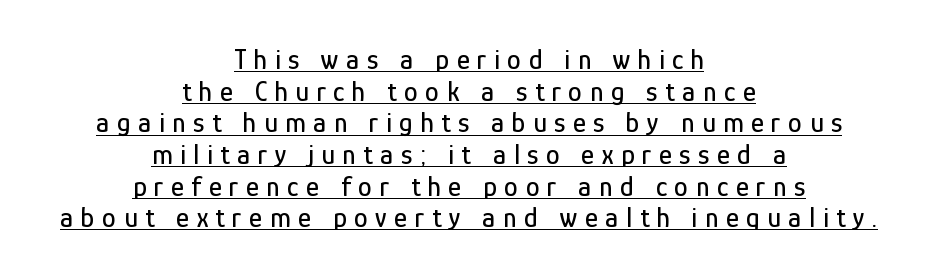
Q: Is the text italic (slanted)? A: No, it is upright.
Q: Is the typeface a serif or a sans-serif typeface? A: Sans-serif.
Q: Is the text underlined? A: Yes.
Q: How is the paragraph aligned? A: Centered.
Q: Is the spacing between letters normal or unusually wide? A: Unusually wide.
Q: Is the spacing between lines tight, normal or loose? A: Tight.
Q: Width (condensed, normal, or wide)? A: Condensed.
Q: Stroke contrast? A: Low.
Q: x-height? A: Medium.
Q: Monospaced? A: No.
